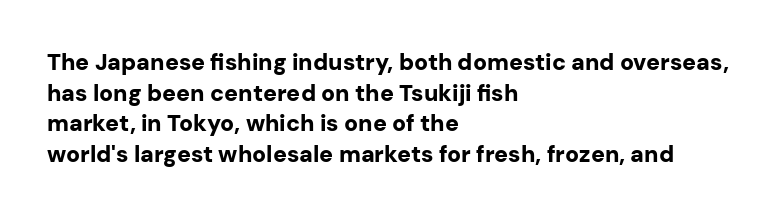
Nobody touched the tracking dial on this one. Heft: maximum for text — a bold. The rendering anchors every line to the left-hand side. The line-height multiplier appears to be the usual default.
